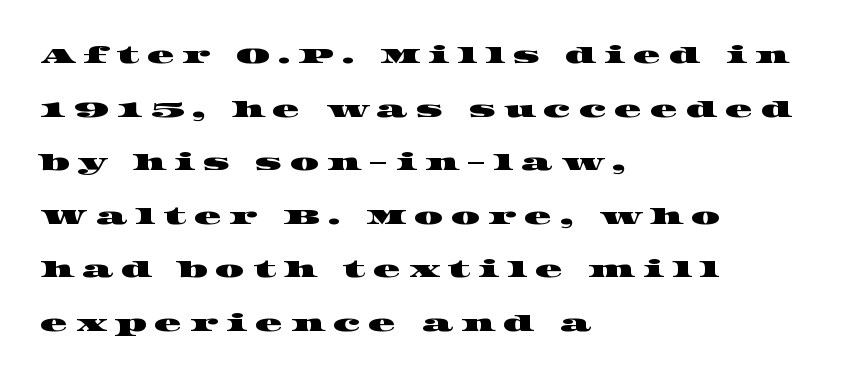
{"underline": "no", "align": "left", "line_spacing": "loose", "line_spacing_ratio": 2.33, "letter_spacing": "wide", "letter_spacing_em": 0.33, "glyph_px": 23}
